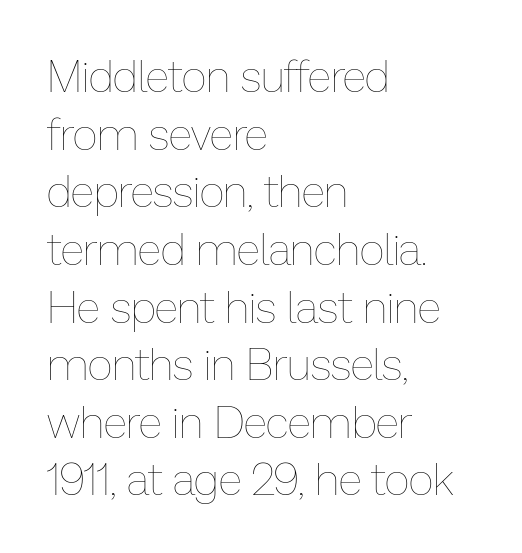
Does the lettering tilt? It doesn't — this is upright. The text block is weighted toward the left margin, trailing off unevenly rightward. Here the designer chose a conventional face with non-uniform glyph widths. Check the space under the baseline: it is left empty.
